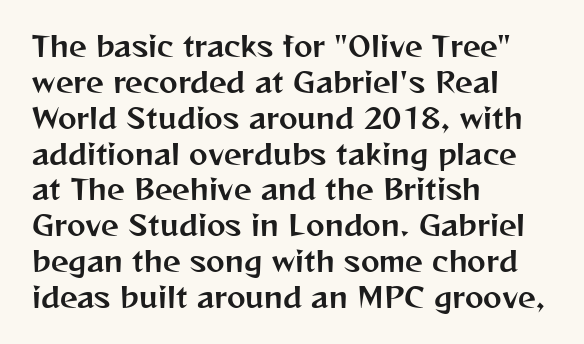
The glyphs are unaccompanied by any horizontal stroke below them. The axis of the letterforms is exactly vertical. The space between consecutive lines is moderate. The typeface chosen for these lines omits serifs.
